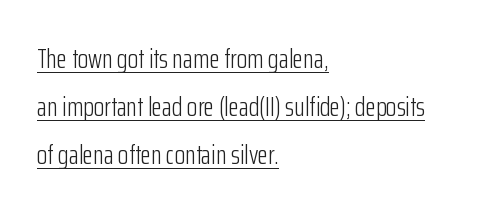
This sample uses plain, unmodified letter spacing. The typesetting does not lean heavy: it is not bold. Designer's note — italics off, roman on. Teacher's note: observe the even left margin — that is flush-left alignment. Quick note: underline on.
